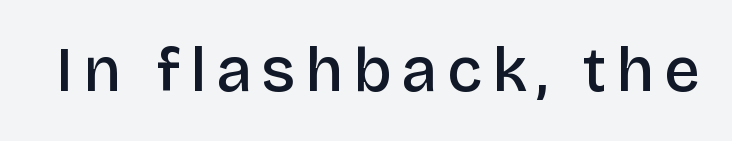
Q: Is the text bold? A: Semi-bold.
Q: Is the text italic (slanted)? A: No, it is upright.
Q: Is the typeface a serif or a sans-serif typeface? A: Sans-serif.
Q: Is the text underlined? A: No.
Q: Width (condensed, normal, or wide)? A: Normal.
Q: Stroke contrast? A: Low.
Q: x-height? A: Large.
Q: Monospaced? A: No.
